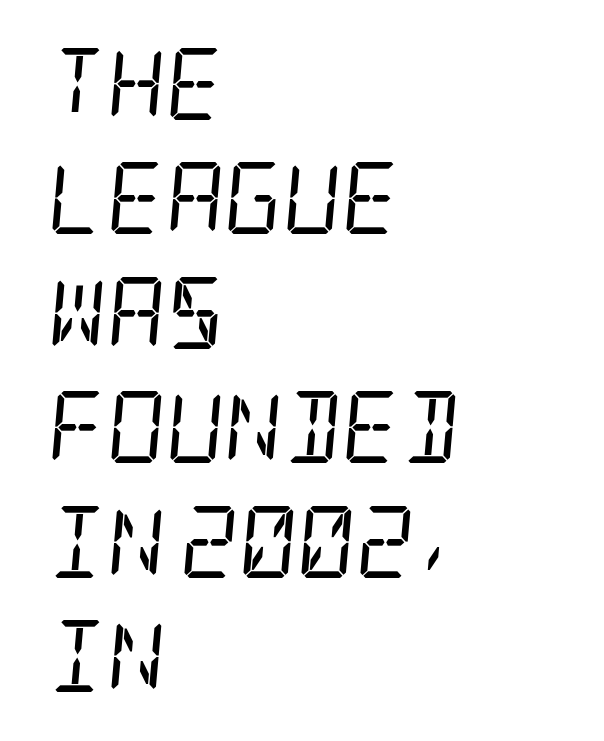
{"serif": "yes", "italic": "yes", "lean": "right", "slant_degrees": 5, "bold": "no", "weight": "regular", "width": "condensed", "stroke_contrast": "low", "x_height": "large", "underline": "no", "align": "left", "line_spacing": "normal", "line_spacing_ratio": 1.59, "letter_spacing": "normal", "letter_spacing_em": 0.0, "glyph_px": 72}
